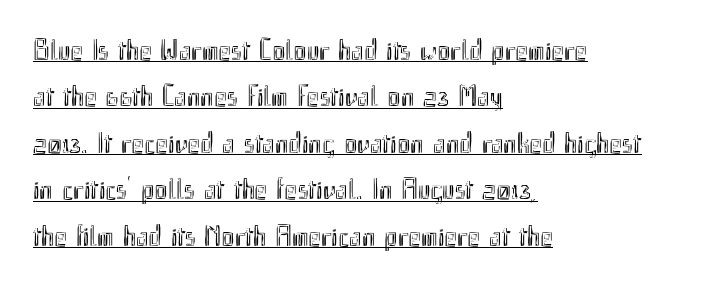
Caption: multi-line text, flush left, ragged right. A roman cut, with each character standing at attention. A typesetter would call this zero additional tracking. Underlined type. Evenly set lines give the paragraph a standard silhouette. Looks like regular typesetting: each glyph gets only the width it needs.
